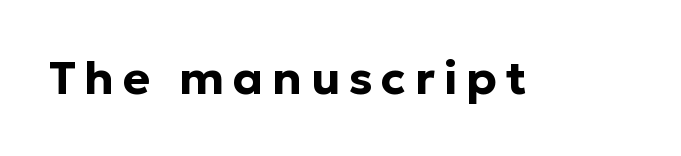
Q: Is the text bold? A: Yes.
Q: Is the text italic (slanted)? A: No, it is upright.
Q: Is the typeface a serif or a sans-serif typeface? A: Sans-serif.
Q: Is the text underlined? A: No.
Q: Width (condensed, normal, or wide)? A: Normal.
Q: Stroke contrast? A: Low.
Q: x-height? A: Medium.
Q: Monospaced? A: No.
